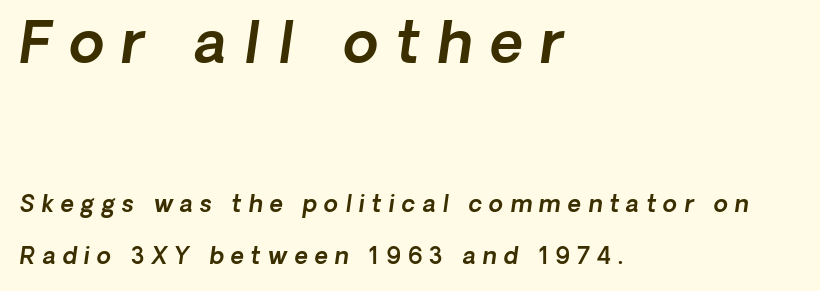
The image shows 57 px sans-serif type; set left-aligned, loose line spacing (2.26x), unusually wide letter spacing (+0.31 em), not underlined; the first (top) block is 2.48x larger; a medium x-height.
